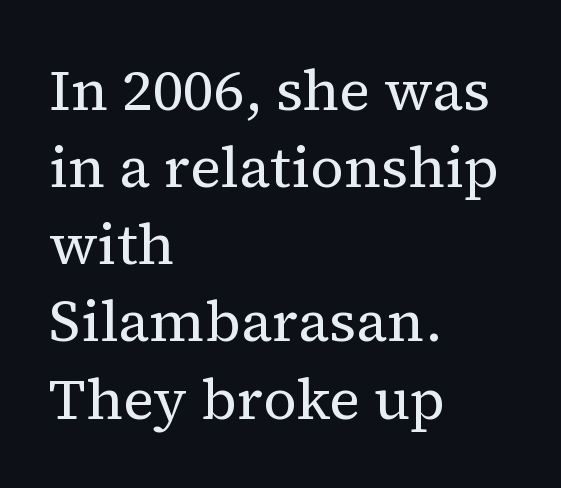
Nope, not italic — everything's standing straight. Between one letter and the next there's only the usual sliver of space. Character widths vary here, with narrow letters taking less room than wide ones. The lines in this sample share a left origin and differ only in where they stop.
